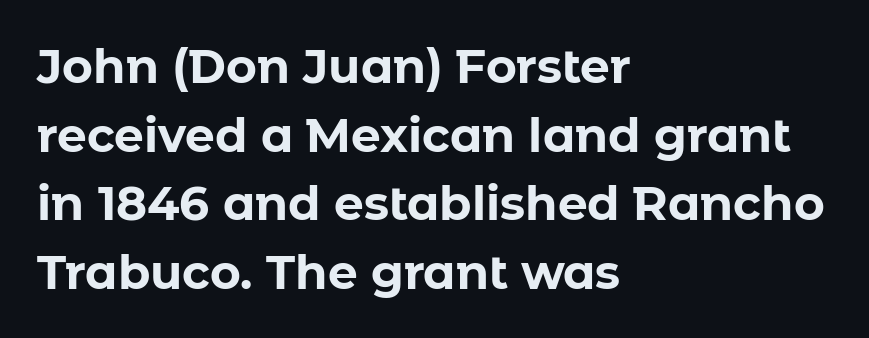
The image shows 47 px bold sans-serif type, upright; set left-aligned, normal line spacing (1.46x), normal letter spacing, not underlined; low stroke contrast and a medium x-height.
